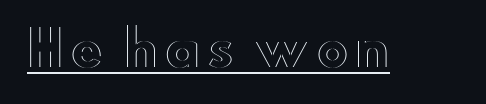
The image shows 49 px wide type, upright; set underlined; a small x-height.
